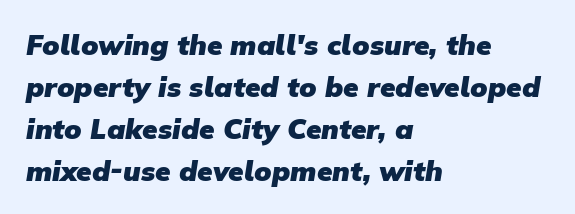
Q: Is the text bold? A: Yes.
Q: Is the typeface a serif or a sans-serif typeface? A: Sans-serif.
Q: Is the text underlined? A: No.
Q: How is the paragraph aligned? A: Left-aligned.
Q: Is the spacing between letters normal or unusually wide? A: Normal.
Q: Is the spacing between lines tight, normal or loose? A: Normal.
Q: Width (condensed, normal, or wide)? A: Normal.
Q: Stroke contrast? A: Low.
Q: x-height? A: Medium.
Q: Monospaced? A: No.
